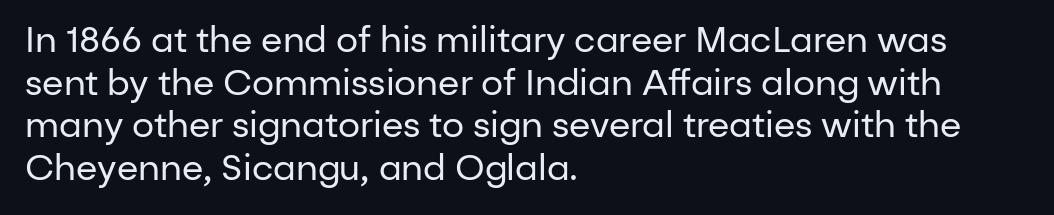
Q: Is the text bold? A: No.
Q: Is the text italic (slanted)? A: No, it is upright.
Q: Is the typeface a serif or a sans-serif typeface? A: Sans-serif.
Q: Is the text underlined? A: No.
Q: How is the paragraph aligned? A: Left-aligned.
Q: Is the spacing between letters normal or unusually wide? A: Normal.
Q: Width (condensed, normal, or wide)? A: Normal.
Q: Stroke contrast? A: Low.
Q: x-height? A: Medium.
Q: Monospaced? A: No.
